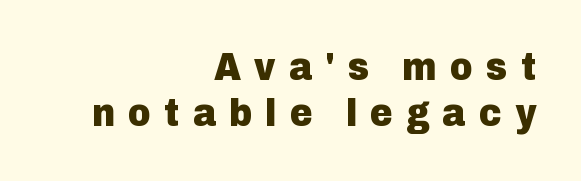
Q: Is the text bold? A: Yes.
Q: Is the text italic (slanted)? A: No, it is upright.
Q: Is the typeface a serif or a sans-serif typeface? A: Sans-serif.
Q: Is the text underlined? A: No.
Q: How is the paragraph aligned? A: Right-aligned.
Q: Is the spacing between letters normal or unusually wide? A: Unusually wide.
Q: Width (condensed, normal, or wide)? A: Normal.
Q: Stroke contrast? A: Low.
Q: x-height? A: Medium.
Q: Monospaced? A: No.
